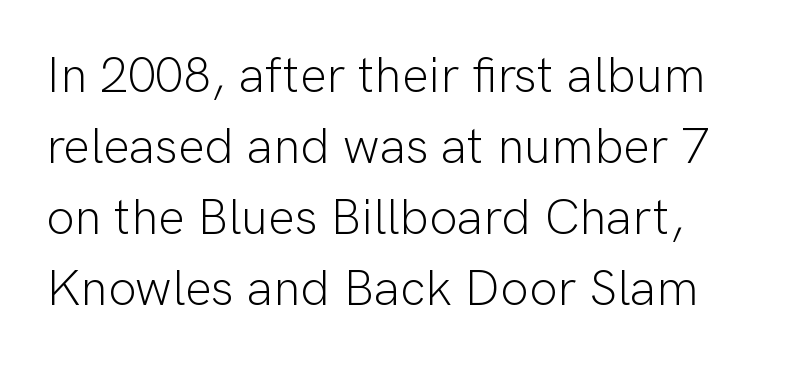
This rendering employs a face without finishing strokes, i.e., a sans-serif. Each letter keeps its own natural width here, so spacing adapts to shape. Stroke mass is kept to a normal reading level or below. Notice how the passage keeps a crisp vertical edge on the left only.
